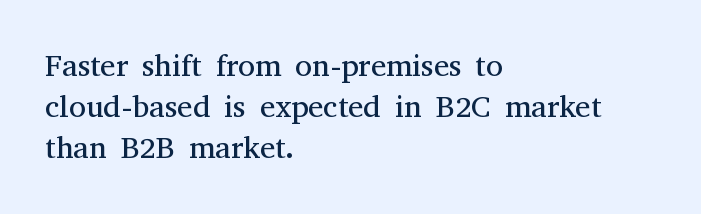
Q: Is the text bold? A: No.
Q: Is the text italic (slanted)? A: No, it is upright.
Q: Is the typeface a serif or a sans-serif typeface? A: Serif.
Q: Is the text underlined? A: No.
Q: How is the paragraph aligned? A: Left-aligned.
Q: Is the spacing between letters normal or unusually wide? A: Normal.
Q: Is the spacing between lines tight, normal or loose? A: Normal.
Q: Width (condensed, normal, or wide)? A: Normal.
Q: Stroke contrast? A: Medium.
Q: x-height? A: Medium.
Q: Monospaced? A: No.
